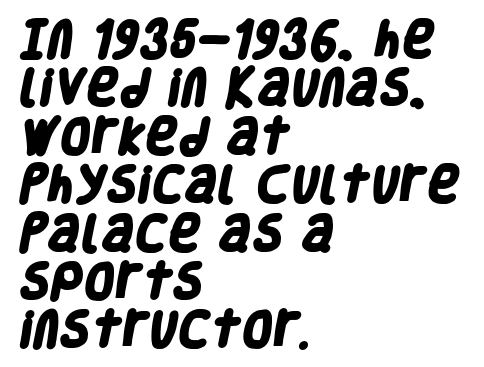
The passage is arranged the way most books set body copy — flush left. The passage shown has conventional tracking throughout. Varying glyph widths throughout — classic text-font behaviour. Grotesque or geometric, the face here clearly has no serifs. The specimen omits any rule beneath the text block's lines.
